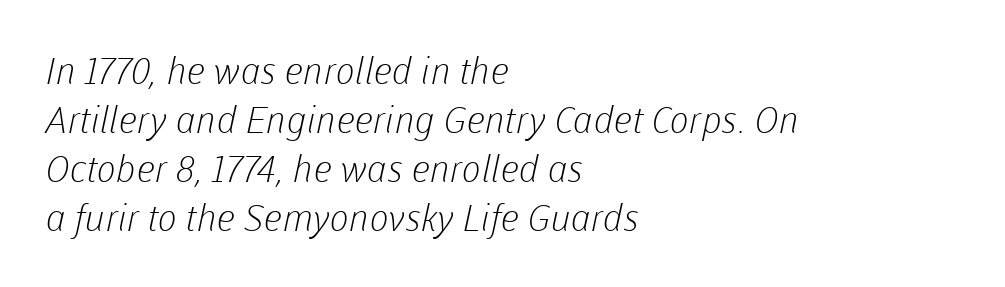
Honestly, there is no underline to notice here at all. A typesetter would label this face a sans. Observe the ordinary spacing: letters are neighbours, not strangers. These lines sit exactly where default settings would place them. Is the type heavy? It reads as light-to-regular instead. Looks like regular typesetting: each glyph gets only the width it needs.
